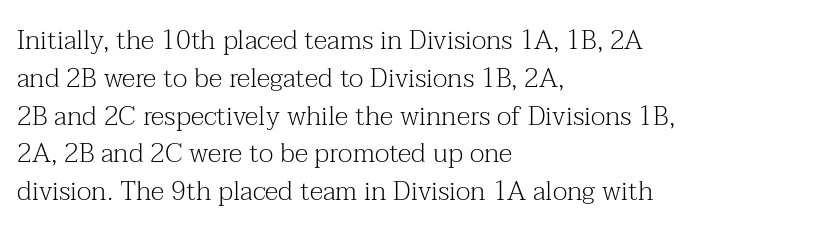
{"italic": "no", "bold": "no", "underline": "no", "align": "left", "line_spacing": "normal", "line_spacing_ratio": 1.4, "letter_spacing": "normal", "letter_spacing_em": 0.0, "glyph_px": 27}
